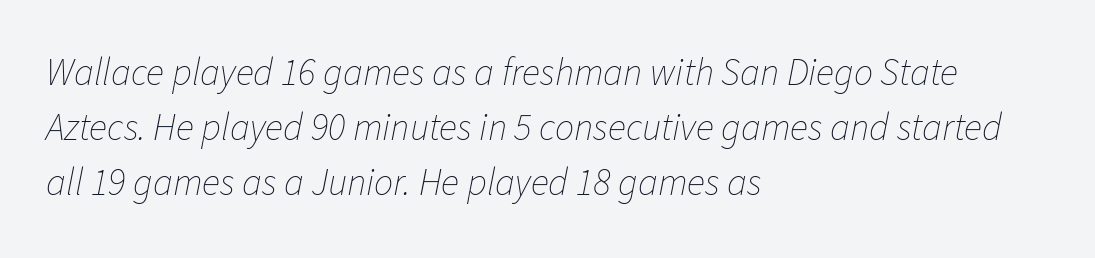
When letters slant like this, we call the style italic. The gaps between neighbouring characters are ordinary and unremarkable. These lines are set flush left with a ragged right edge. Horizontal bands of white between lines are of average thickness. The weight tops out at a normal text grade. The space directly below the letters is spotless.
